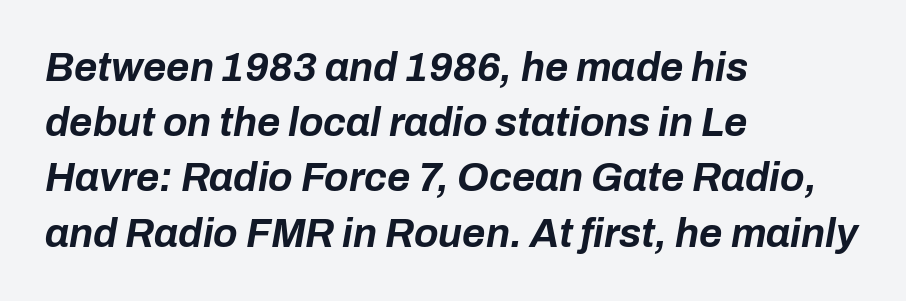
The image shows 40 px bold type, italic (leaning right); set left-aligned, normal line spacing (1.38x), normal letter spacing, not underlined; low stroke contrast and a medium x-height.
